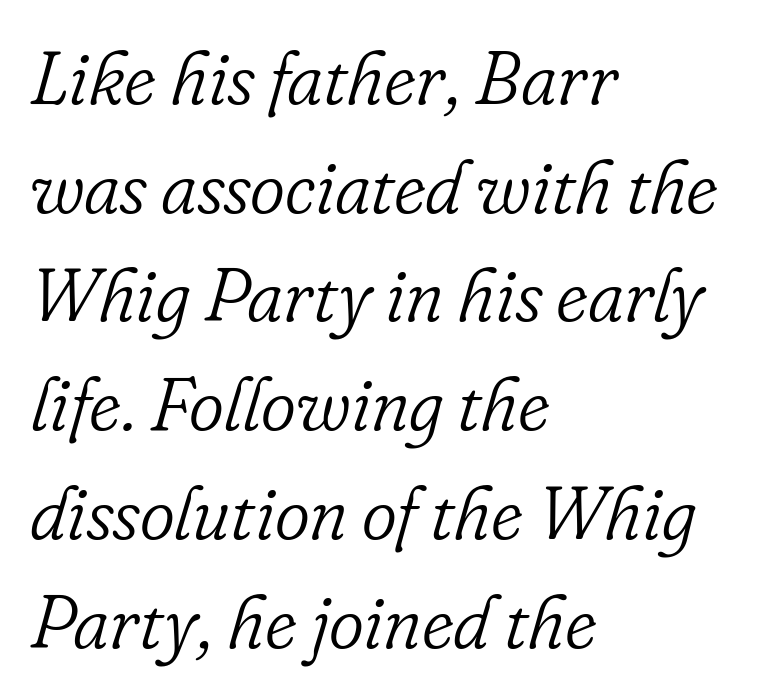
The image shows 75 px light serif type, italic (leaning right); set left-aligned, normal line spacing (1.45x), normal letter spacing, not underlined; low stroke contrast and a small x-height.
